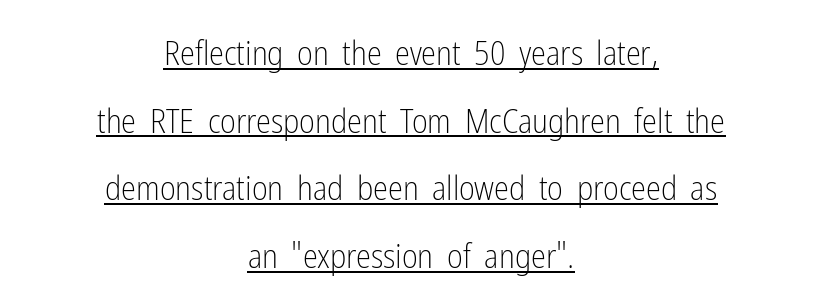
The image shows 34 px light, condensed sans-serif type, upright; set centered, loose line spacing (1.99x), normal letter spacing, underlined; low stroke contrast and a medium x-height.
